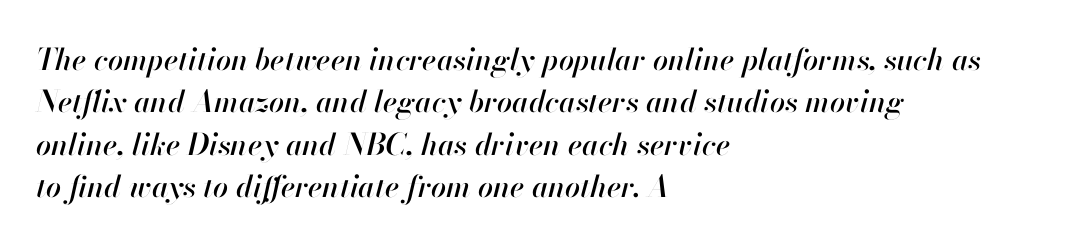
The image shows 30 px text type, italic (leaning right); set left-aligned, normal line spacing (1.41x), normal letter spacing, not underlined; high stroke contrast and a small x-height.
